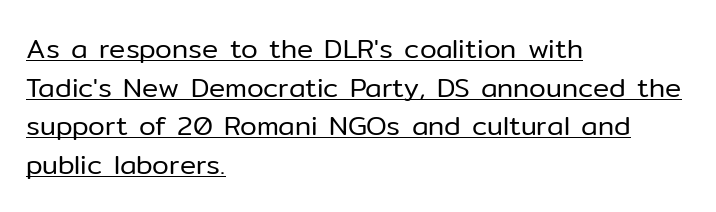
{"italic": "no", "bold": "no", "underline": "yes", "align": "left", "line_spacing": "normal", "line_spacing_ratio": 1.43, "letter_spacing": "normal", "letter_spacing_em": 0.0, "glyph_px": 27}
